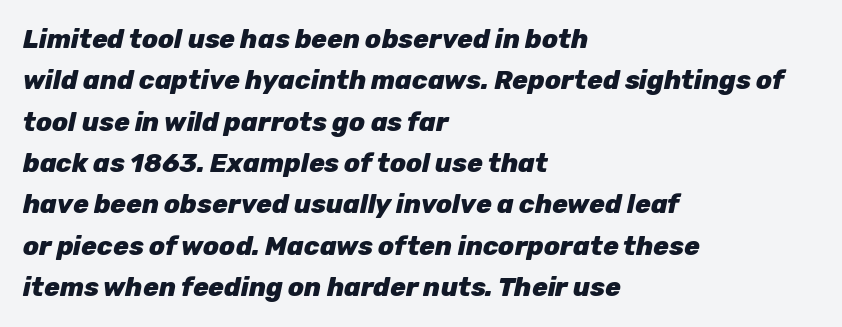
The text carries the slant typical of an italic or oblique font. Set as a true bold cut, around the 700 mark. Regarding leading, the lines here are spaced in the standard way. If you drew a ruler down the left edge, every line would touch it.
